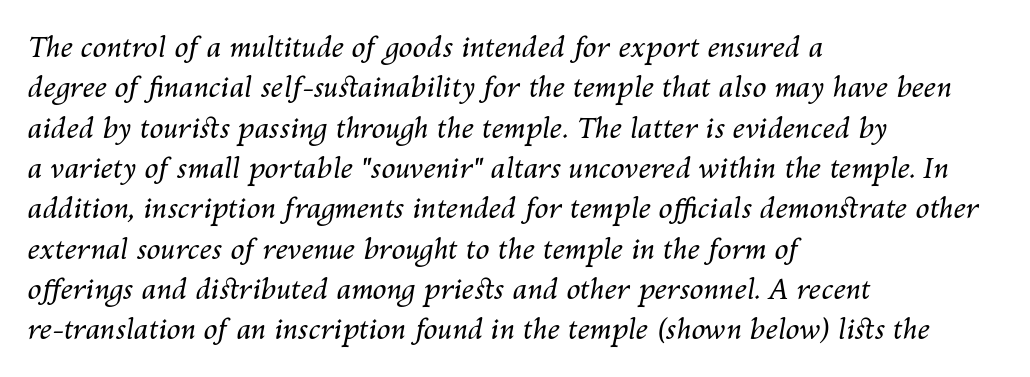
The image shows 28 px regular-weight type, italic (leaning right); set left-aligned, normal line spacing (1.44x), normal letter spacing, not underlined; medium stroke contrast and a medium x-height.
